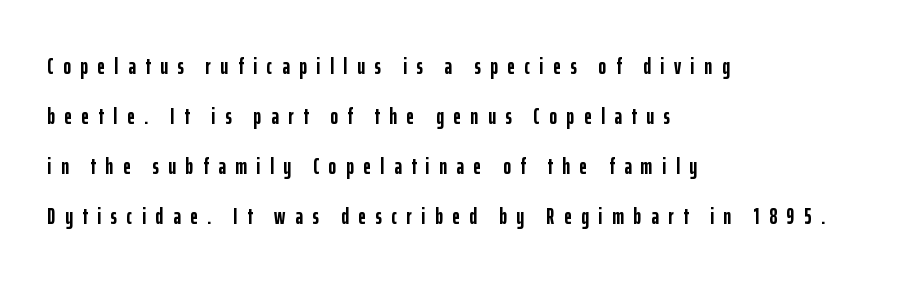
Q: Is the text bold? A: Yes.
Q: Is the text italic (slanted)? A: No, it is upright.
Q: Is the text underlined? A: No.
Q: How is the paragraph aligned? A: Left-aligned.
Q: Is the spacing between letters normal or unusually wide? A: Unusually wide.
Q: Is the spacing between lines tight, normal or loose? A: Loose.
